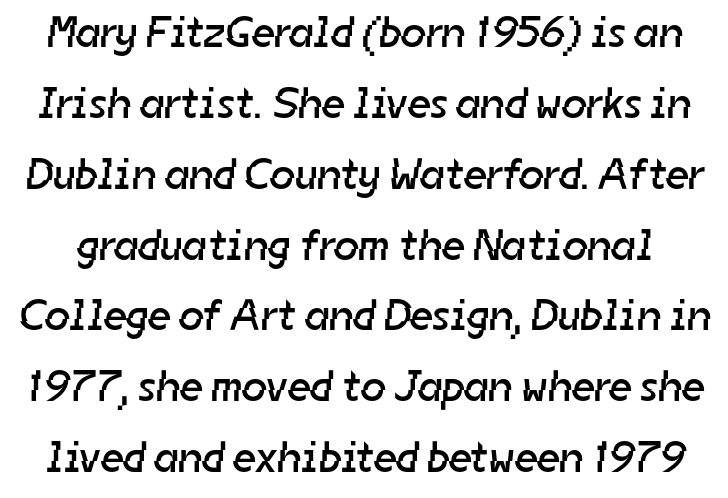
Q: Is the text bold? A: No.
Q: Is the typeface a serif or a sans-serif typeface? A: Sans-serif.
Q: Is the text underlined? A: No.
Q: Is the spacing between letters normal or unusually wide? A: Normal.
Q: Is the spacing between lines tight, normal or loose? A: Normal.
Q: Width (condensed, normal, or wide)? A: Normal.
Q: Stroke contrast? A: Low.
Q: x-height? A: Medium.
Q: Monospaced? A: No.
